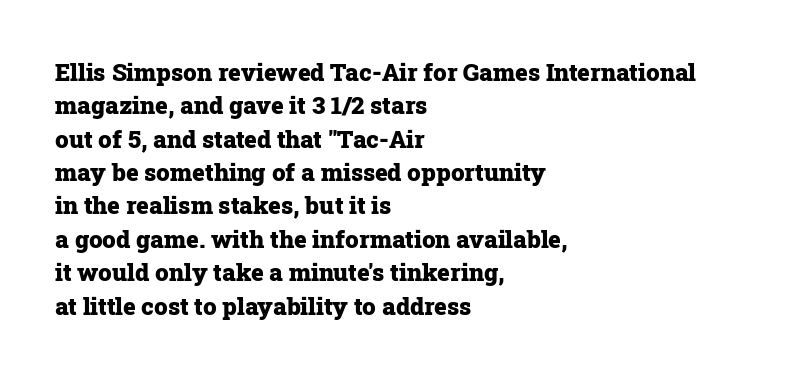
{"italic": "no", "bold": "yes", "underline": "no", "align": "left", "line_spacing": "normal", "line_spacing_ratio": 1.39, "letter_spacing": "normal", "letter_spacing_em": 0.0, "glyph_px": 24}
